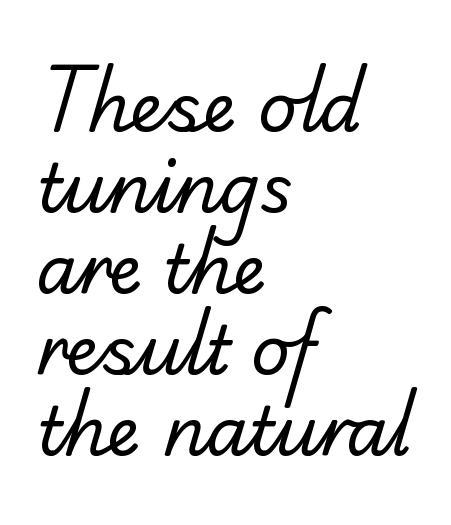
{"serif": "yes", "bold": "no", "weight": "regular", "width": "normal", "stroke_contrast": "low", "x_height": "small", "monospaced": "no", "underline": "no", "align": "left", "line_spacing_ratio": 1.21, "letter_spacing": "normal", "letter_spacing_em": 0.0, "glyph_px": 67}
